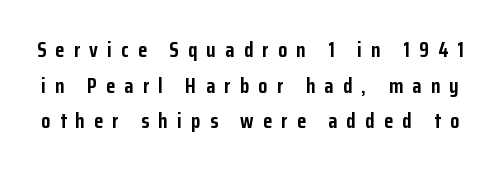
Notice how thick the strokes are: this is what a full bold looks like. The rendering uses a moderate line-height, typical for paragraphs. Just letters on the line, the space beneath them empty. In terms of posture, this sample is upright. Honestly, the letter spacing is so wide it's the main thing you notice.
